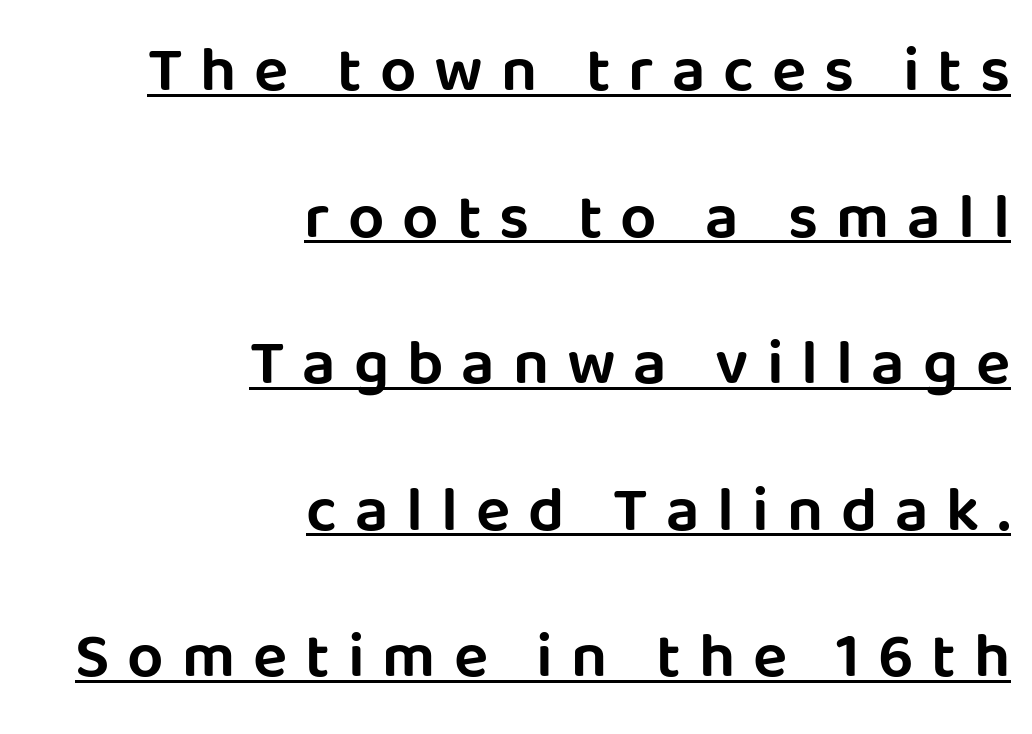
{"serif": "no", "italic": "no", "width": "normal", "stroke_contrast": "low", "x_height": "large", "monospaced": "no", "underline": "yes", "align": "right", "line_spacing": "loose", "line_spacing_ratio": 2.29, "letter_spacing": "wide", "letter_spacing_em": 0.28, "glyph_px": 64}
